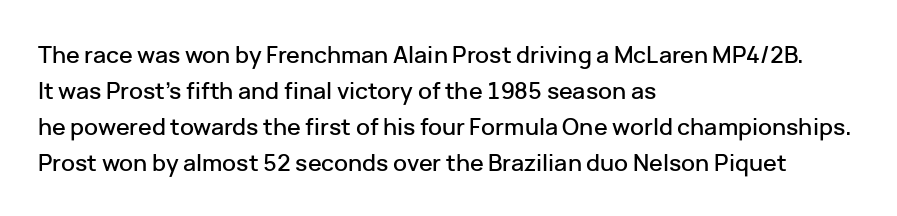
The image shows 23 px text type, upright; set left-aligned, normal line spacing (1.56x), normal letter spacing, not underlined.
